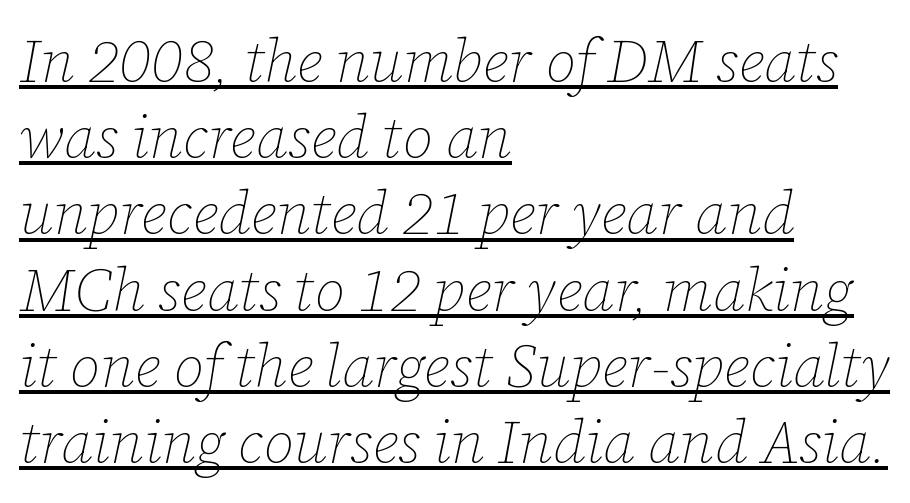
The image shows 60 px thin type, italic (leaning right); set left-aligned, normal line spacing (1.27x), normal letter spacing, underlined; low stroke contrast and a medium x-height.
